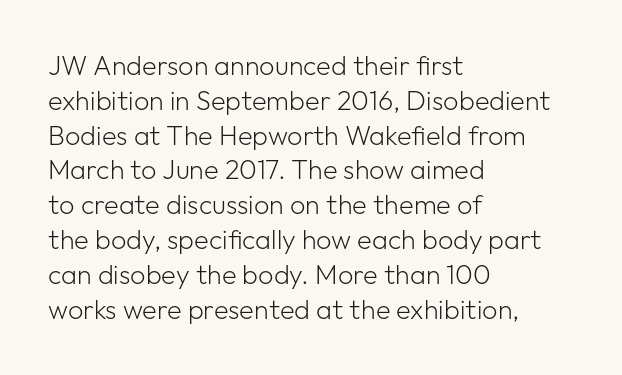
The image shows 27 px text type, upright; set left-aligned, normal line spacing (1.29x), normal letter spacing, not underlined.
